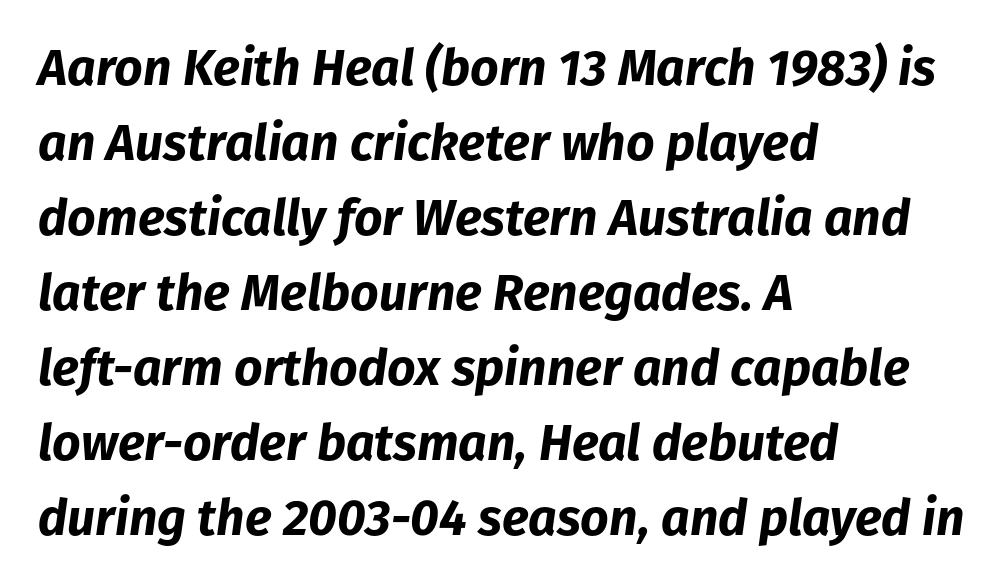
The image shows 50 px bold type, italic (leaning right); set left-aligned, normal line spacing (1.5x), normal letter spacing, not underlined; low stroke contrast and a medium x-height.
